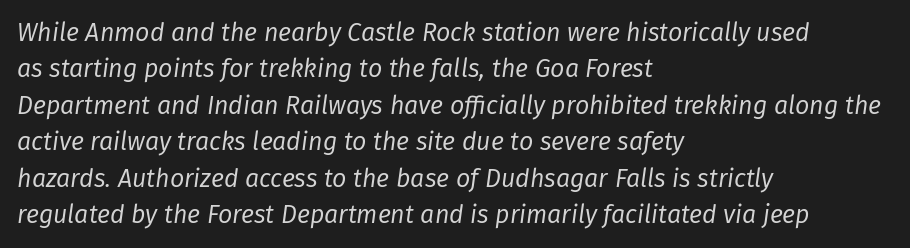
Q: Is the text bold? A: No.
Q: Is the text italic (slanted)? A: Yes, it leans right by about 8 degrees.
Q: Is the text underlined? A: No.
Q: How is the paragraph aligned? A: Left-aligned.
Q: Is the spacing between letters normal or unusually wide? A: Normal.
Q: Is the spacing between lines tight, normal or loose? A: Normal.
